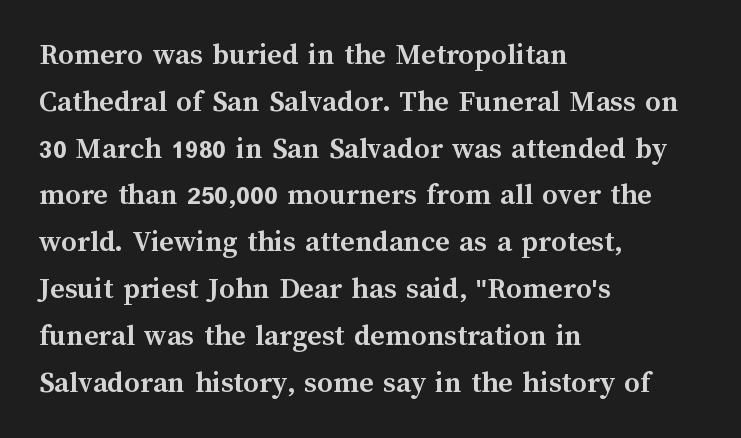
Q: Is the text bold? A: Yes.
Q: Is the text italic (slanted)? A: No, it is upright.
Q: Is the text underlined? A: No.
Q: How is the paragraph aligned? A: Left-aligned.
Q: Is the spacing between letters normal or unusually wide? A: Normal.
Q: Is the spacing between lines tight, normal or loose? A: Normal.
Q: Width (condensed, normal, or wide)? A: Normal.
Q: Stroke contrast? A: Medium.
Q: x-height? A: Medium.
Q: Monospaced? A: No.
